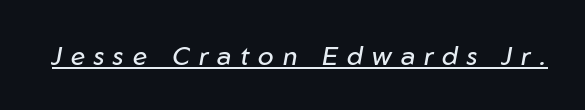
{"italic": "yes", "lean": "right", "slant_degrees": 10, "bold": "no", "underline": "yes", "letter_spacing": "wide", "letter_spacing_em": 0.34, "glyph_px": 26}
